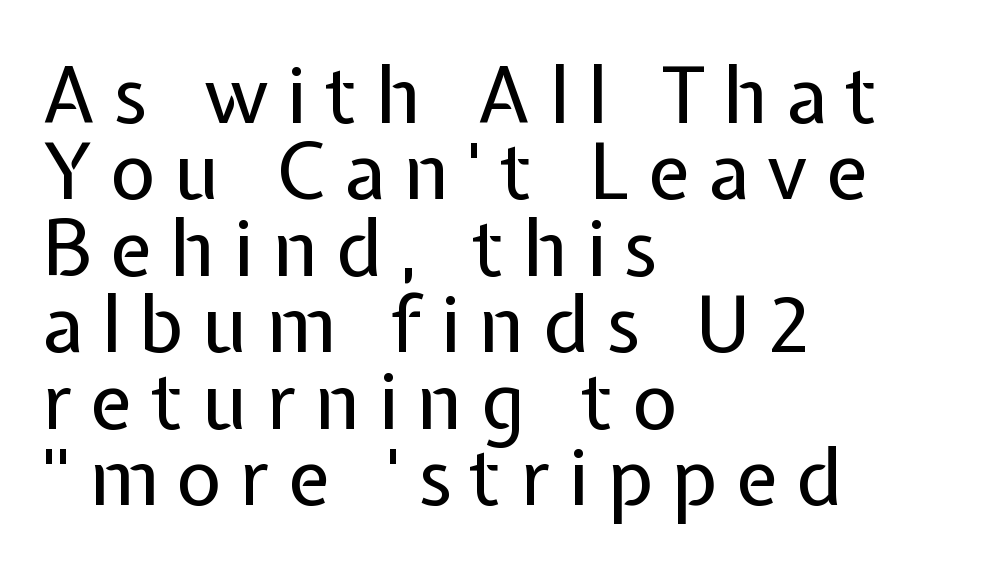
This sample is left-justified, so line endings fall wherever the words run out. Ascenders rise straight up at ninety degrees. Leading is clearly below the norm, producing a dense column. A sans-serif font was chosen for this passage. Characters follow at a spacing far wider than the type designer built in.
